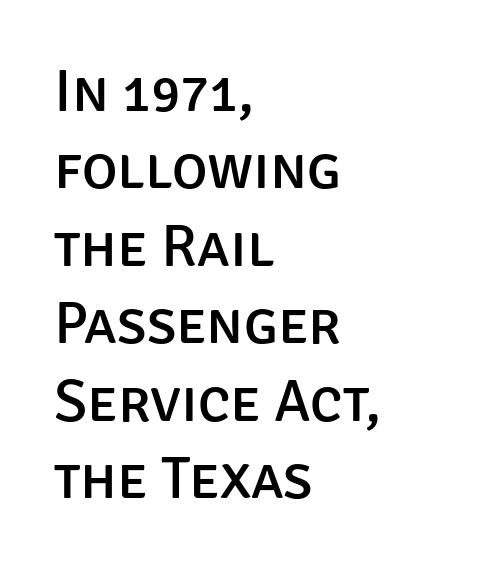
Every character sits straight up, as roman type does. These lines stack with their left ends in a neat column. Does the type have serifs? No, each stem ends abruptly. The foot of each line stays bare and open. Leading: standard.
